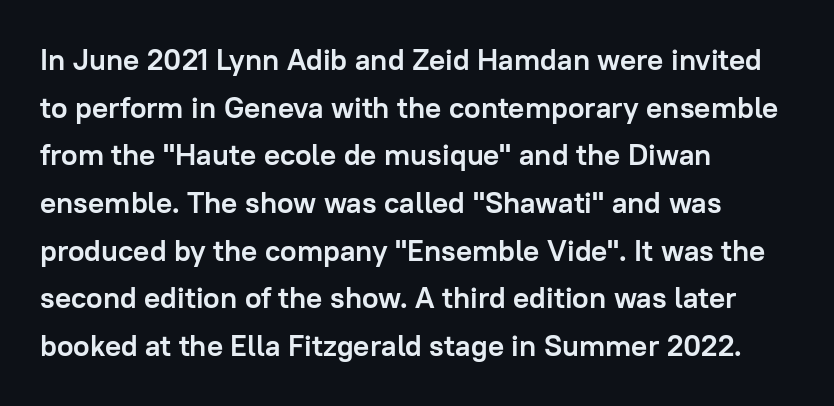
Q: Is the text bold? A: Yes.
Q: Is the text italic (slanted)? A: No, it is upright.
Q: Is the typeface a serif or a sans-serif typeface? A: Sans-serif.
Q: Is the text underlined? A: No.
Q: How is the paragraph aligned? A: Left-aligned.
Q: Is the spacing between letters normal or unusually wide? A: Normal.
Q: Is the spacing between lines tight, normal or loose? A: Normal.
Q: Width (condensed, normal, or wide)? A: Normal.
Q: Stroke contrast? A: Low.
Q: x-height? A: Medium.
Q: Monospaced? A: No.
